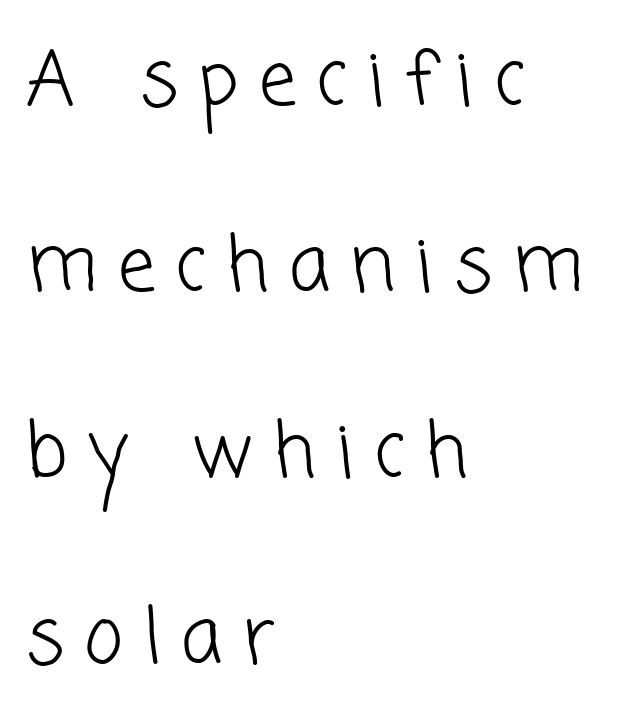
Q: Is the text bold? A: No.
Q: Is the typeface a serif or a sans-serif typeface? A: Sans-serif.
Q: Is the text underlined? A: No.
Q: How is the paragraph aligned? A: Left-aligned.
Q: Is the spacing between letters normal or unusually wide? A: Unusually wide.
Q: Is the spacing between lines tight, normal or loose? A: Loose.
Q: Width (condensed, normal, or wide)? A: Normal.
Q: Stroke contrast? A: Low.
Q: x-height? A: Medium.
Q: Monospaced? A: No.
